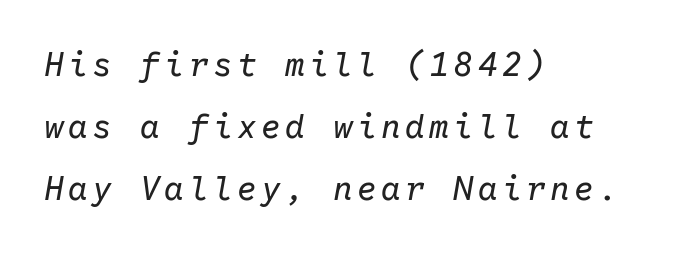
Here the designer chose a console-style face with uniform glyph widths. Characters are canted at an angle relative to the baseline's perpendicular. Weight class: somewhere from thin through regular. The baseline area is clear. Every row of glyphs begins at an identical x-position on the left.
